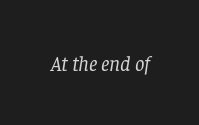
The image shows 21 px text type, italic (leaning right); set normal letter spacing, not underlined.
